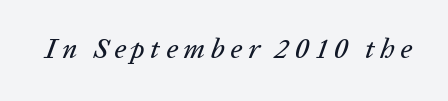
The image shows 28 px text type, italic (leaning right); set unusually wide letter spacing (+0.2 em), not underlined; low stroke contrast and a medium x-height.
